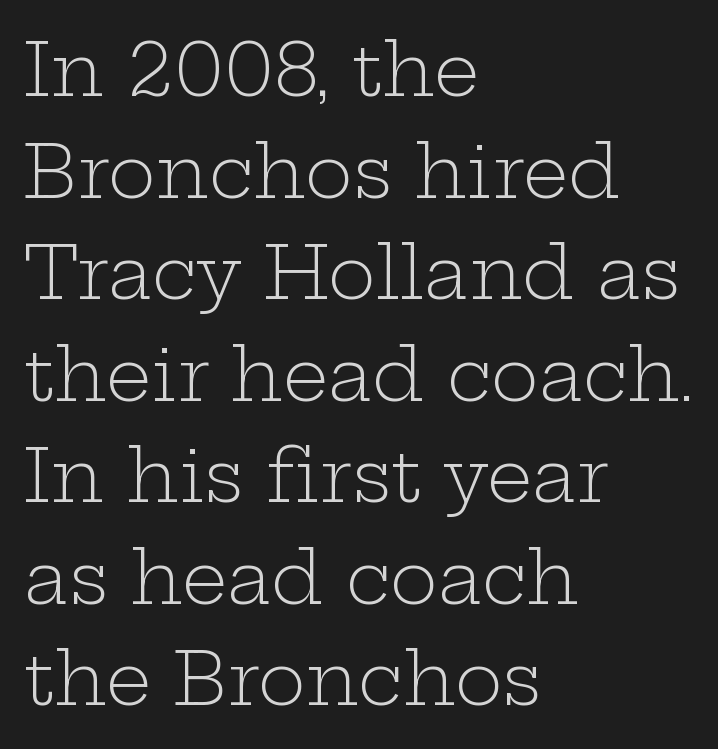
Think standard paragraph weight, or any step lighter than that. The space between consecutive lines is moderate. Does extra space separate the letters? No, they use regular spacing. Posture: straight, roman, zero tilt. The text was rendered using a seriffed face with decorative stroke endings. A student would call this left alignment; a typographer would say flush left, rag right.
